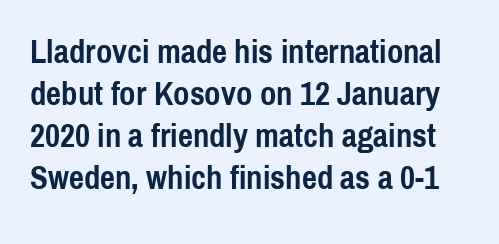
Q: Is the text bold? A: Yes.
Q: Is the text italic (slanted)? A: No, it is upright.
Q: Is the typeface a serif or a sans-serif typeface? A: Sans-serif.
Q: Is the text underlined? A: No.
Q: Is the spacing between letters normal or unusually wide? A: Normal.
Q: Is the spacing between lines tight, normal or loose? A: Normal.
Q: Width (condensed, normal, or wide)? A: Condensed.
Q: x-height? A: Medium.
Q: Monospaced? A: No.
